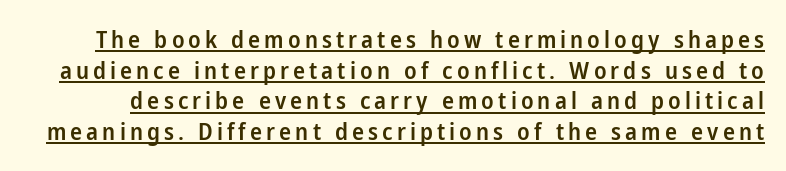
{"italic": "no", "bold": "semi", "underline": "yes", "line_spacing": "normal", "line_spacing_ratio": 1.28, "glyph_px": 24}
